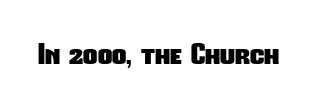
The image shows 29 px heavy, condensed sans-serif type; set normal letter spacing, not underlined; low stroke contrast and a medium x-height.
